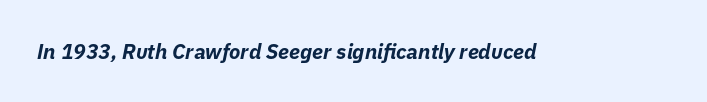
{"italic": "yes", "lean": "right", "slant_degrees": 11, "bold": "yes", "underline": "no", "letter_spacing": "normal", "letter_spacing_em": 0.0, "glyph_px": 21}
